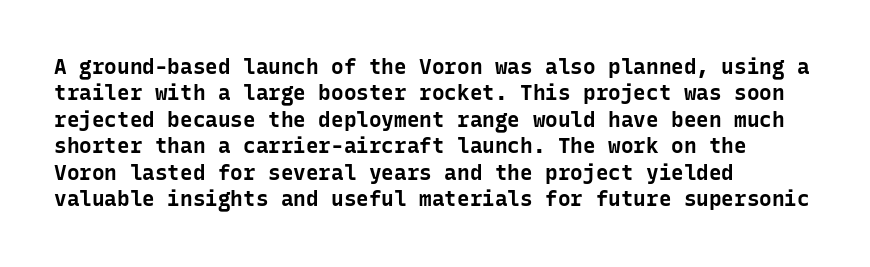
The image shows 21 px bold type, upright; set left-aligned, normal line spacing (1.26x), normal letter spacing, not underlined.
